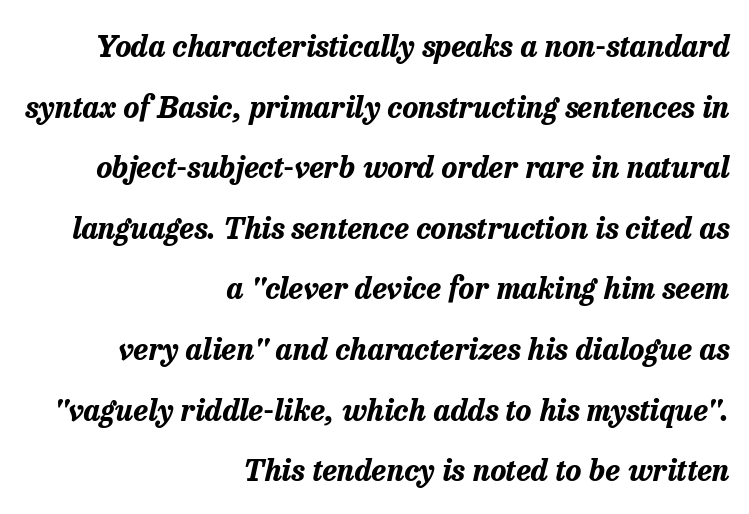
{"italic": "yes", "lean": "right", "slant_degrees": 13, "bold": "yes", "weight": "bold", "width": "normal", "stroke_contrast": "low", "x_height": "medium", "monospaced": "no", "underline": "no", "align": "right", "line_spacing": "loose", "line_spacing_ratio": 2.02, "letter_spacing": "normal", "letter_spacing_em": 0.0, "glyph_px": 30}
